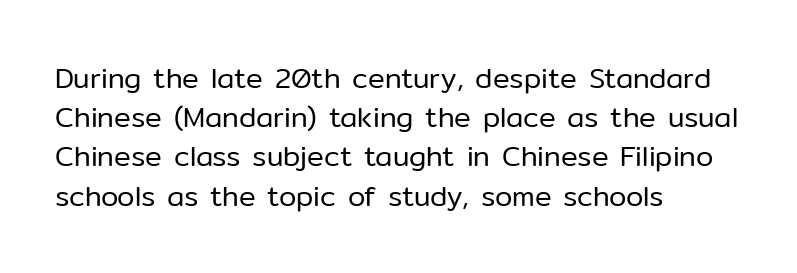
The image shows 28 px regular-weight sans-serif type, upright; set left-aligned, normal line spacing (1.4x), normal letter spacing, not underlined; low stroke contrast and a medium x-height.
